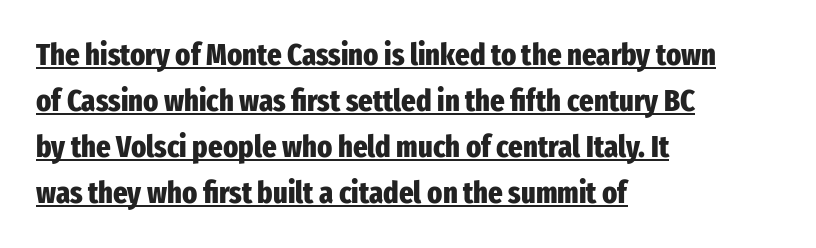
{"serif": "no", "italic": "no", "bold": "yes", "weight": "heavy", "width": "condensed", "stroke_contrast": "low", "x_height": "medium", "monospaced": "no", "underline": "yes", "align": "left", "line_spacing": "normal", "line_spacing_ratio": 1.48, "letter_spacing": "normal", "letter_spacing_em": 0.0, "glyph_px": 31}
